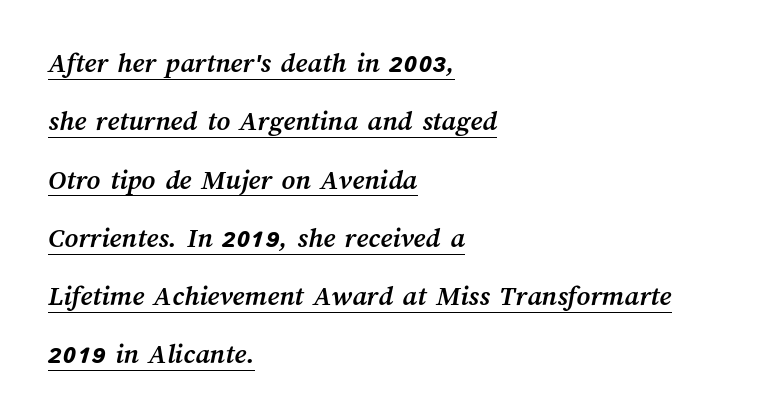
The typesetting leans heavy: a genuine bold. The passage shown is typed in a proportional face where columns would drift. Notice the wide empty band between every row — that's loose leading. The gaps between neighbouring characters are ordinary and unremarkable. The passage is arranged the way most books set body copy — flush left.
